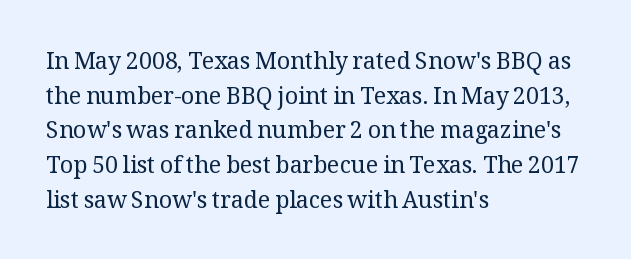
Q: Is the text bold? A: No.
Q: Is the text italic (slanted)? A: No, it is upright.
Q: Is the text underlined? A: No.
Q: How is the paragraph aligned? A: Left-aligned.
Q: Is the spacing between letters normal or unusually wide? A: Normal.
Q: Is the spacing between lines tight, normal or loose? A: Normal.
